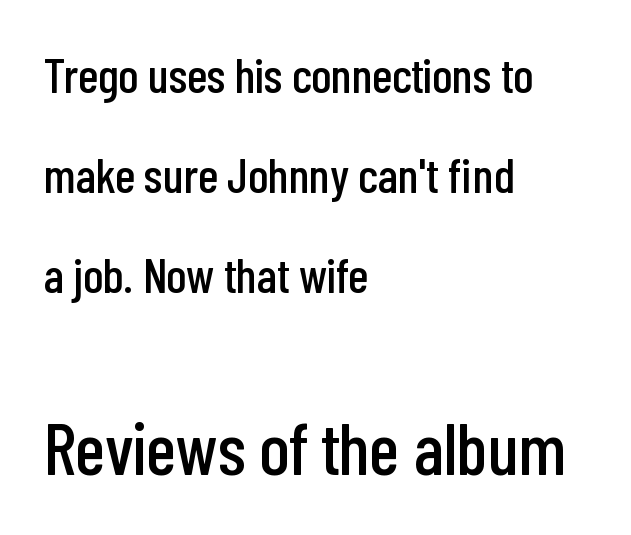
{"serif": "no", "italic": "no", "width": "condensed", "stroke_contrast": "low", "x_height": "medium", "monospaced": "no", "underline": "no", "align": "left", "line_spacing": "loose", "line_spacing_ratio": 2.04, "letter_spacing": "normal", "letter_spacing_em": 0.0, "larger_block": "second", "size_ratio": 1.49, "glyph_px": 73}
